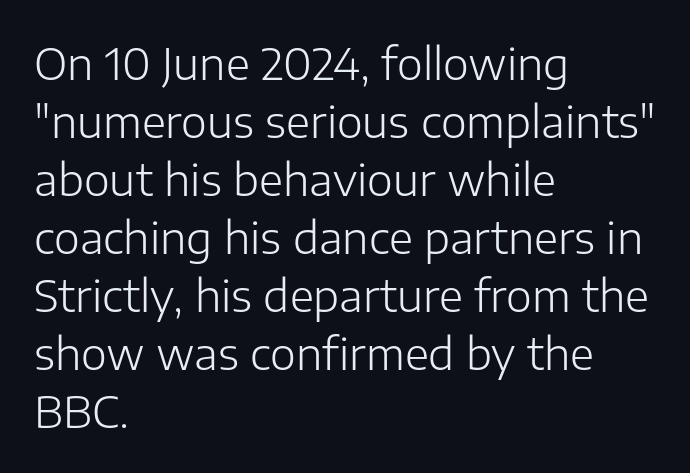
Proportional: the letters do not fall into vertical columns. The leading is moderate, giving the passage an even texture. Is the stroke heavy? The answer is a plain regular-or-lighter. The type is set solid horizontally, with unmodified tracking. Type without underlining.
